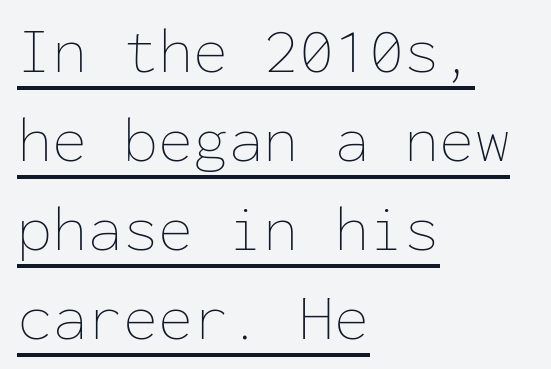
The image shows 64 px thin type, upright, monospaced; set left-aligned, normal line spacing (1.39x), normal letter spacing, underlined; low stroke contrast and a medium x-height.
